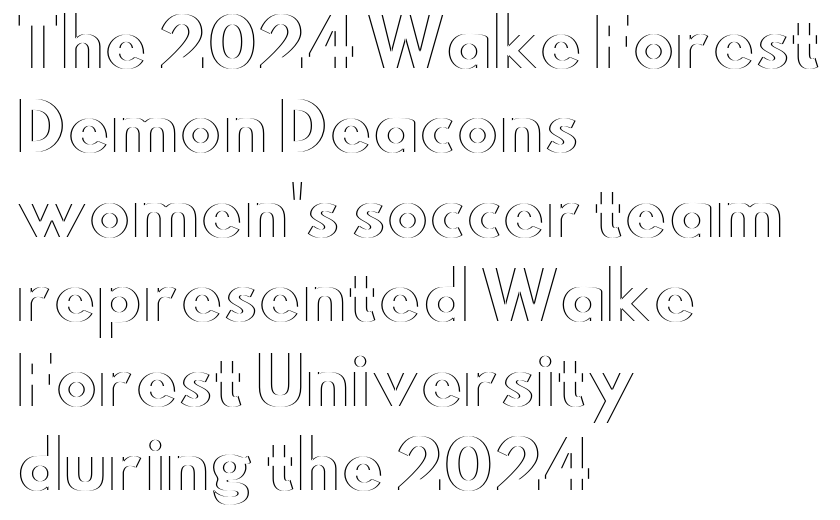
{"italic": "no", "width": "wide", "x_height": "small", "monospaced": "no", "underline": "no", "align": "left", "line_spacing": "normal", "line_spacing_ratio": 1.32, "letter_spacing": "normal", "letter_spacing_em": 0.0, "glyph_px": 64}
